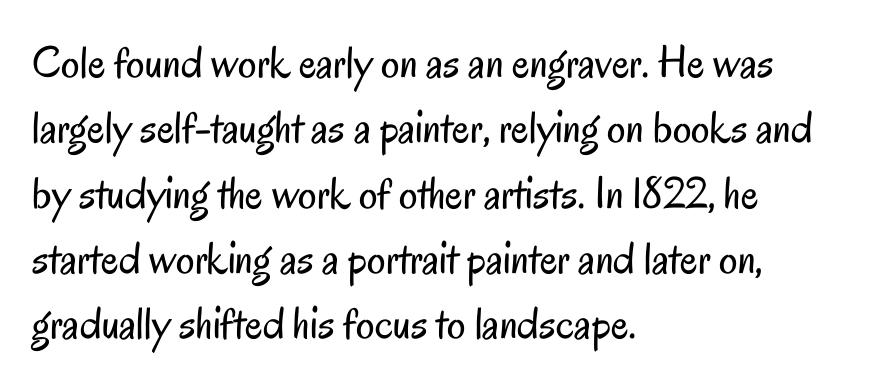
{"serif": "no", "italic": "no", "bold": "no", "weight": "regular", "width": "condensed", "stroke_contrast": "low", "x_height": "small", "monospaced": "no", "underline": "no", "align": "left", "line_spacing": "normal", "line_spacing_ratio": 1.42, "letter_spacing": "normal", "letter_spacing_em": 0.0, "glyph_px": 46}
